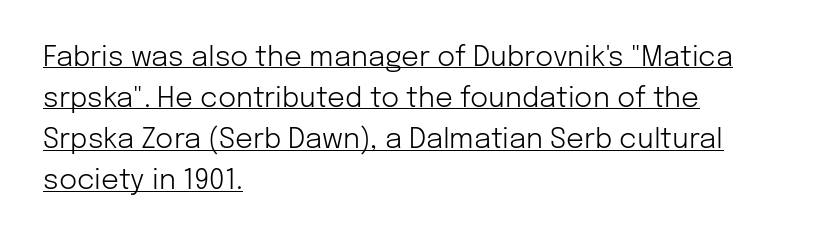
The image shows 28 px light sans-serif type, upright; set left-aligned, normal line spacing (1.47x), normal letter spacing, underlined; low stroke contrast and a medium x-height.
